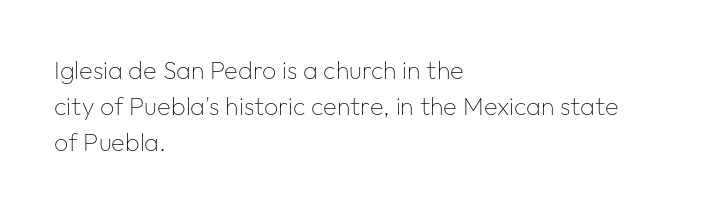
The image shows 25 px text type, upright; set left-aligned, normal line spacing (1.45x), normal letter spacing, not underlined.
